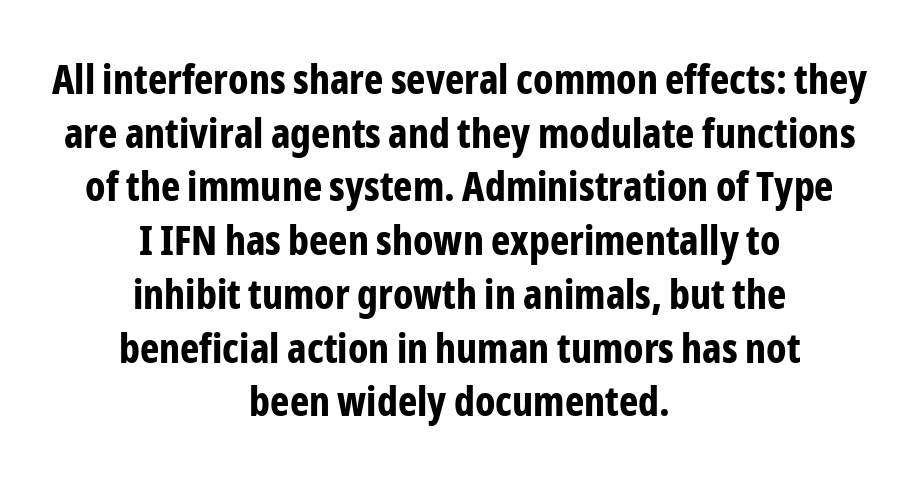
The space between consecutive lines is moderate. Anything drawn beneath the words? Only blank space. The passage shown is emphatically bold. Unlike italic type, these characters show no tilt at all.
